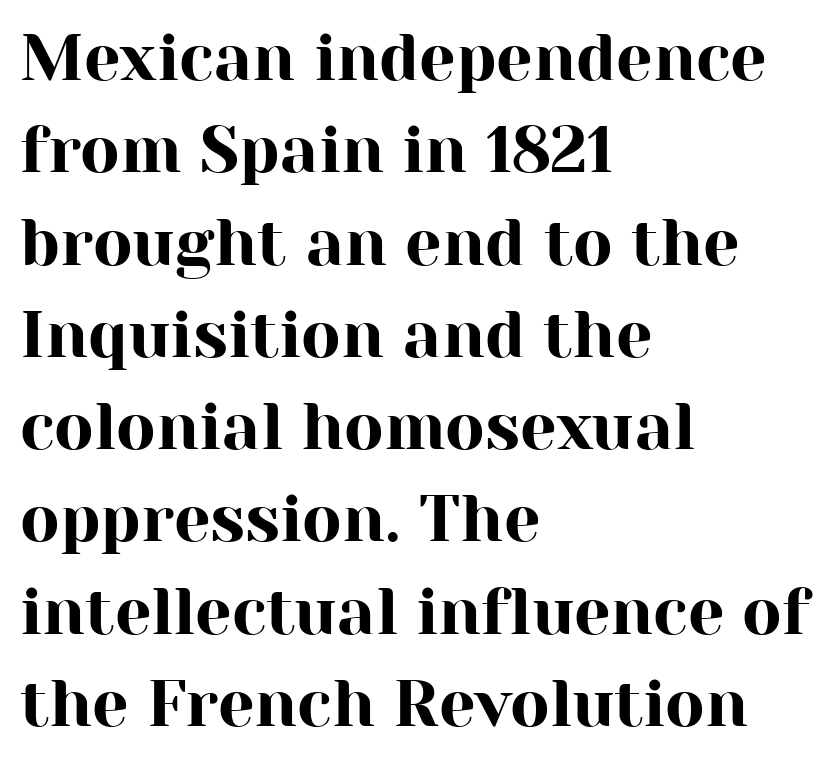
{"serif": "yes", "italic": "no", "width": "normal", "stroke_contrast": "high", "x_height": "medium", "monospaced": "no", "underline": "no", "align": "left", "line_spacing": "normal", "line_spacing_ratio": 1.42, "letter_spacing": "normal", "letter_spacing_em": 0.0, "glyph_px": 65}
